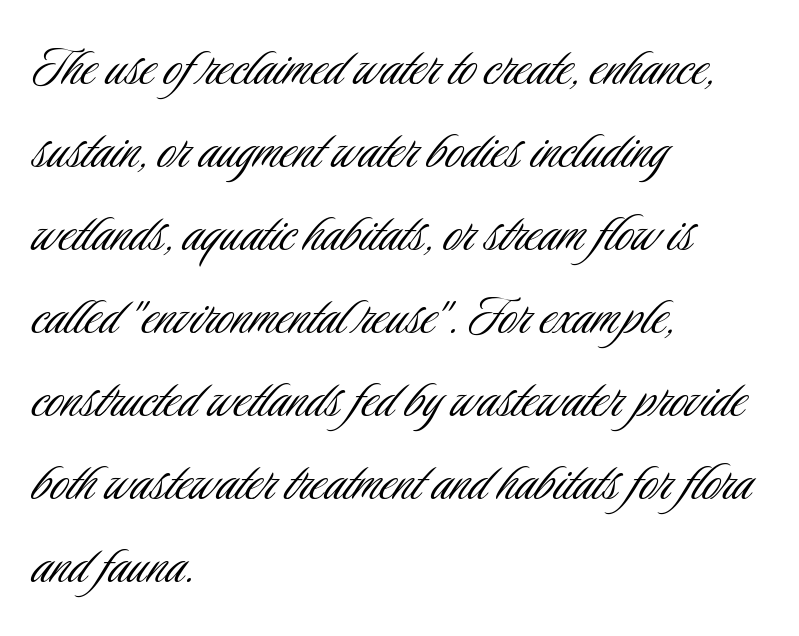
The image shows 61 px light, condensed sans-serif type; set left-aligned, normal line spacing (1.36x), normal letter spacing, not underlined; low stroke contrast and a small x-height.
